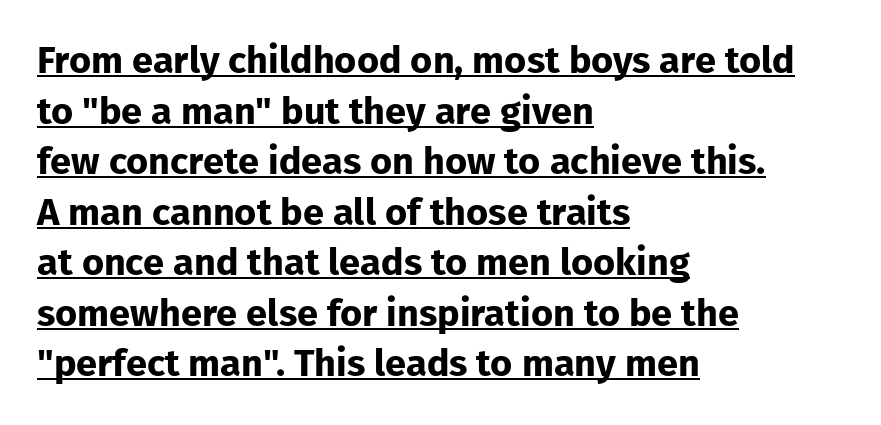
Q: Is the text bold? A: Yes.
Q: Is the text italic (slanted)? A: No, it is upright.
Q: Is the typeface a serif or a sans-serif typeface? A: Sans-serif.
Q: Is the text underlined? A: Yes.
Q: How is the paragraph aligned? A: Left-aligned.
Q: Is the spacing between letters normal or unusually wide? A: Normal.
Q: Is the spacing between lines tight, normal or loose? A: Normal.
Q: Width (condensed, normal, or wide)? A: Normal.
Q: Stroke contrast? A: Low.
Q: x-height? A: Medium.
Q: Monospaced? A: No.
